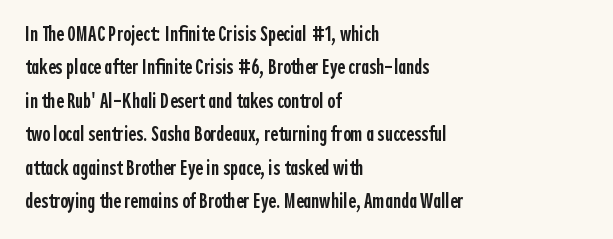
{"italic": "no", "bold": "semi", "underline": "no", "align": "left", "line_spacing": "normal", "line_spacing_ratio": 1.59, "letter_spacing": "normal", "letter_spacing_em": 0.0, "glyph_px": 21}
